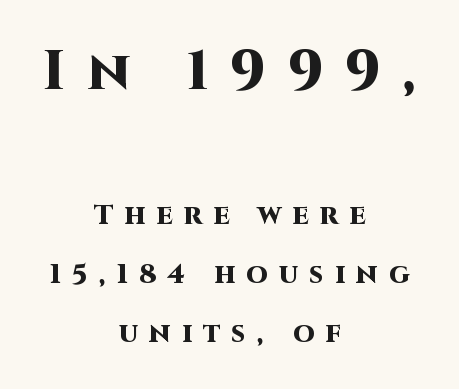
A roman cut, with each character standing at attention. Type style note: lacks serifs. You'd pick this weight for a headline — it's a proper bold. These lines are centered, leaving both edges ragged.
